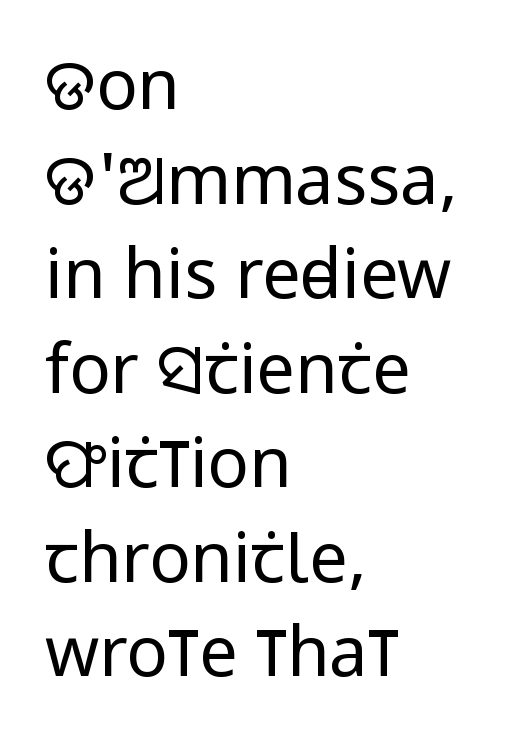
Q: Is the text bold? A: No.
Q: Is the text italic (slanted)? A: No, it is upright.
Q: Is the typeface a serif or a sans-serif typeface? A: Sans-serif.
Q: Is the text underlined? A: No.
Q: How is the paragraph aligned? A: Left-aligned.
Q: Is the spacing between letters normal or unusually wide? A: Normal.
Q: Is the spacing between lines tight, normal or loose? A: Normal.
Q: Width (condensed, normal, or wide)? A: Condensed.
Q: Stroke contrast? A: Low.
Q: x-height? A: Large.
Q: Monospaced? A: No.
